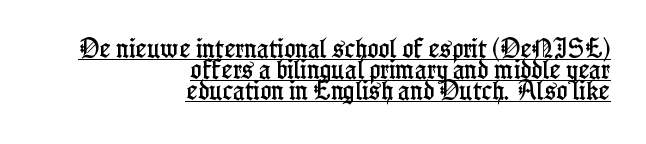
Tightly led — the rows are bunched. The rendered words wear a rule along their underside. No italicization has been applied; the sample stays upright. The rag falls on the left side of this text block. The face used here is rendered with its standard letterfit.
